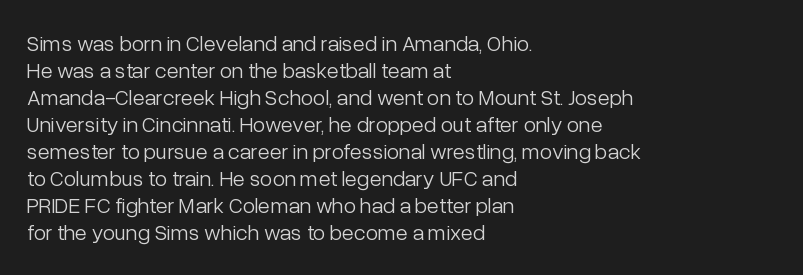
Beneath every word, the page is bare. The lettering holds an erect, upright posture throughout. Caption: face not bold, strokes unweighted. The gaps between neighbouring characters are ordinary and unremarkable.
